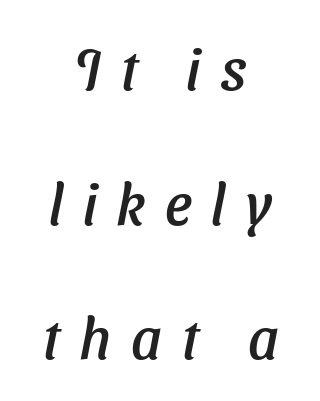
It's the slanting kind of type. Letter spacing: wide. Horizontal alignment here is central, giving a formal, balanced look. Here the designer chose a conventional face with non-uniform glyph widths. Bare-footed words on every line.
